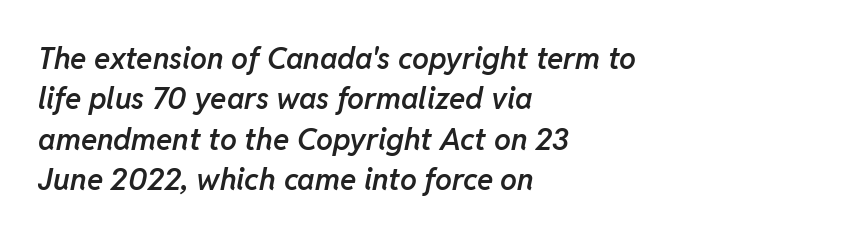
Do the characters align in a grid? No, the font is proportional. The font is running at a semibold setting, under full bold. Check under the words: just untouched page. Nobody touched the tracking dial on this one.
